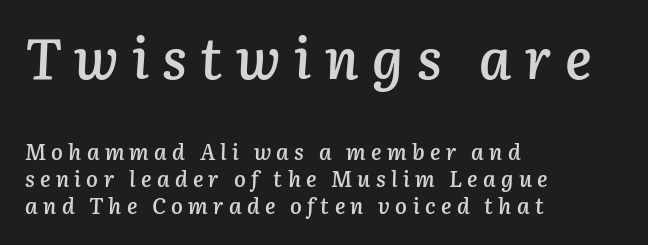
Q: Is the text bold? A: Semi-bold.
Q: Is the text italic (slanted)? A: Yes, it leans right by about 3 degrees.
Q: Is the text underlined? A: No.
Q: How is the paragraph aligned? A: Left-aligned.
Q: Is the spacing between letters normal or unusually wide? A: Unusually wide.
Q: Which block of text is set in a larger size, the first (top) or the second (bottom)? A: The first (top) one.
Q: Width (condensed, normal, or wide)? A: Normal.
Q: Stroke contrast? A: Low.
Q: x-height? A: Medium.
Q: Monospaced? A: No.
